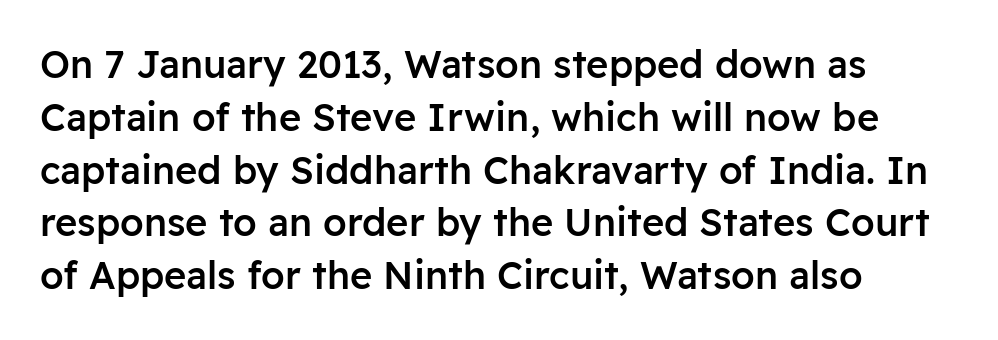
Q: Is the text bold? A: Semi-bold.
Q: Is the text italic (slanted)? A: No, it is upright.
Q: Is the typeface a serif or a sans-serif typeface? A: Sans-serif.
Q: Is the text underlined? A: No.
Q: How is the paragraph aligned? A: Left-aligned.
Q: Is the spacing between letters normal or unusually wide? A: Normal.
Q: Is the spacing between lines tight, normal or loose? A: Normal.
Q: Width (condensed, normal, or wide)? A: Normal.
Q: Stroke contrast? A: Low.
Q: x-height? A: Medium.
Q: Monospaced? A: No.
